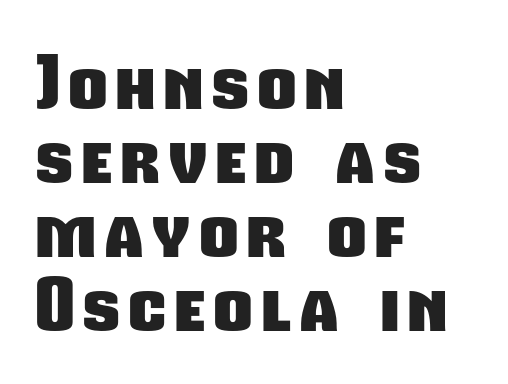
The image shows 74 px heavy, condensed sans-serif type; set left-aligned, tight line spacing (1.0x), not underlined; low stroke contrast and a medium x-height.
